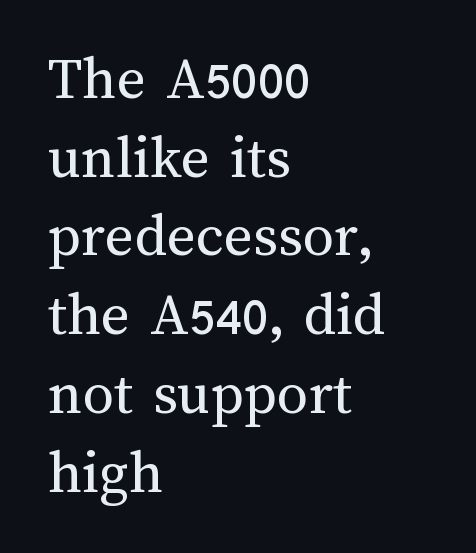
Q: Is the text bold? A: No.
Q: Is the text italic (slanted)? A: No, it is upright.
Q: Is the text underlined? A: No.
Q: How is the paragraph aligned? A: Left-aligned.
Q: Is the spacing between letters normal or unusually wide? A: Normal.
Q: Is the spacing between lines tight, normal or loose? A: Normal.
Q: Width (condensed, normal, or wide)? A: Normal.
Q: Stroke contrast? A: Medium.
Q: x-height? A: Medium.
Q: Monospaced? A: No.
